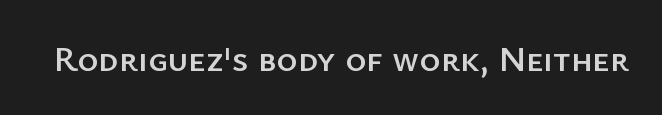
You could not count columns in this text — the font is proportionally spaced. This is roman type, the default non-slanted kind. Short note: letters normally spaced. Clear beneath every line of the passage. Font category for this specimen: sans-serif.
